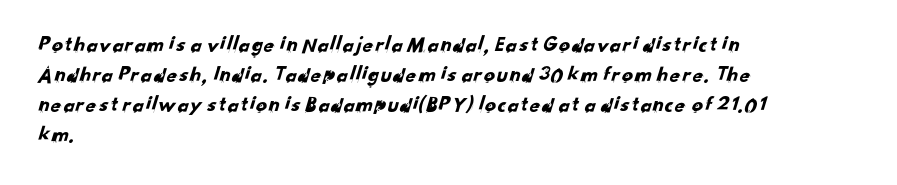
{"underline": "no", "align": "left", "line_spacing": "normal", "line_spacing_ratio": 1.36, "letter_spacing": "normal", "letter_spacing_em": 0.0, "glyph_px": 22}
